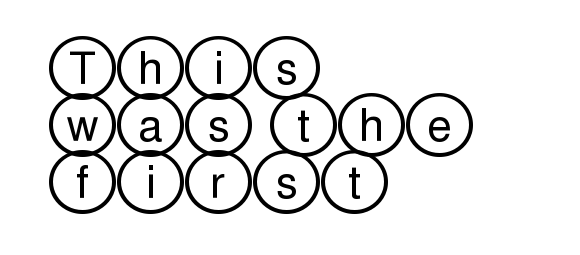
The image shows 44 px wide type, upright; set left-aligned, normal line spacing (1.29x), normal letter spacing, not underlined; a large x-height.
